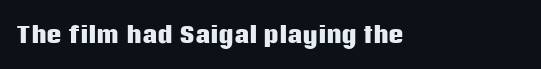
Q: Is the text bold? A: Yes.
Q: Is the text italic (slanted)? A: No, it is upright.
Q: Is the text underlined? A: No.
Q: Is the spacing between letters normal or unusually wide? A: Normal.
